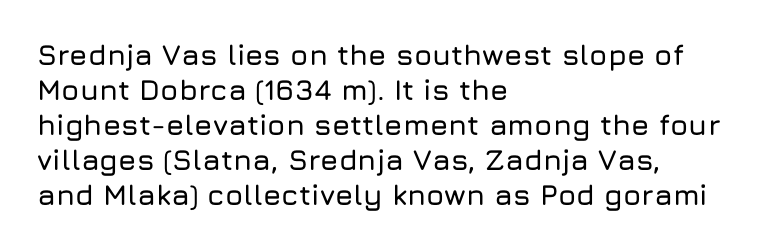
{"serif": "no", "italic": "no", "width": "normal", "stroke_contrast": "low", "x_height": "medium", "monospaced": "no", "underline": "no", "align": "left", "line_spacing_ratio": 1.21, "letter_spacing": "normal", "letter_spacing_em": 0.0, "glyph_px": 29}
